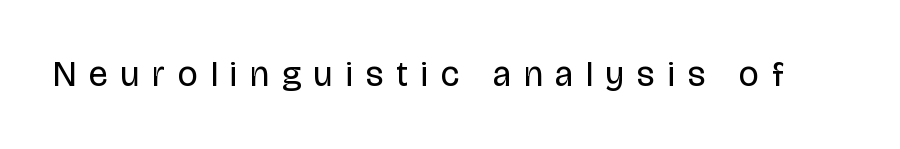
The image shows 35 px regular-weight, condensed sans-serif type, upright; set unusually wide letter spacing (+0.38 em), not underlined; low stroke contrast and a large x-height.
